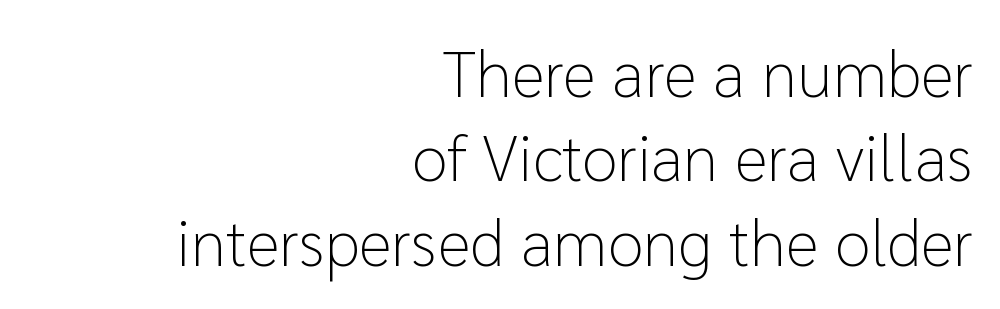
The image shows 65 px light sans-serif type, upright; set right-aligned, normal line spacing (1.3x), normal letter spacing, not underlined; low stroke contrast and a medium x-height.
